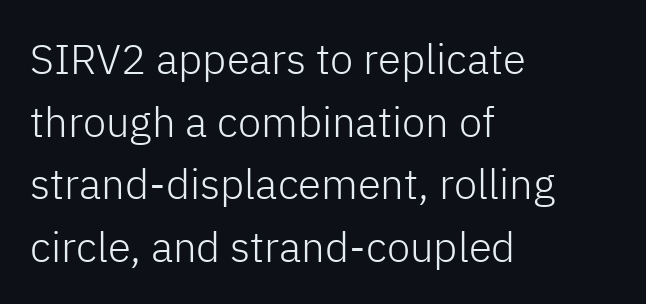
The image shows 42 px light sans-serif type, upright; set left-aligned, normal line spacing (1.49x), normal letter spacing, not underlined; low stroke contrast and a medium x-height.
